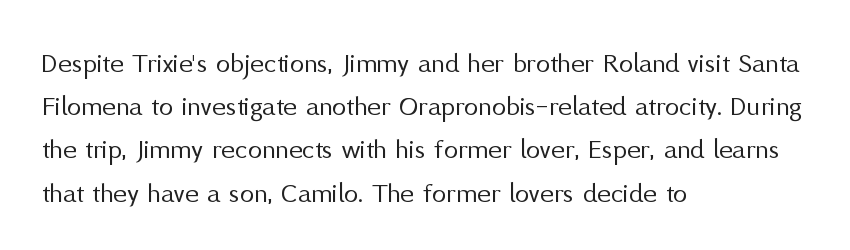
{"serif": "no", "italic": "no", "bold": "no", "weight": "regular", "width": "normal", "stroke_contrast": "medium", "x_height": "medium", "monospaced": "no", "underline": "no", "align": "left", "line_spacing": "normal", "line_spacing_ratio": 1.49, "letter_spacing": "normal", "letter_spacing_em": 0.0, "glyph_px": 29}
